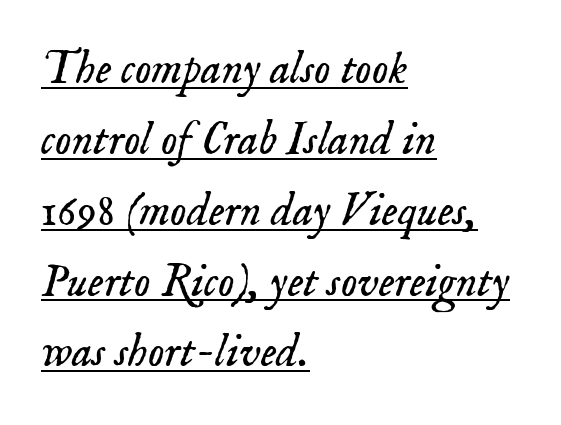
The image shows 46 px light serif type, italic (leaning right); set left-aligned, normal line spacing (1.54x), normal letter spacing, underlined; low stroke contrast and a small x-height.
